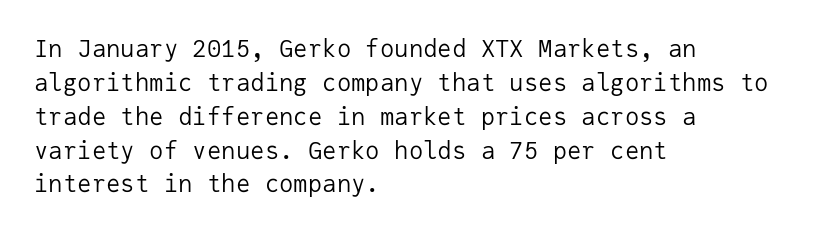
Q: Is the text bold? A: No.
Q: Is the text italic (slanted)? A: No, it is upright.
Q: Is the text underlined? A: No.
Q: How is the paragraph aligned? A: Left-aligned.
Q: Is the spacing between letters normal or unusually wide? A: Normal.
Q: Is the spacing between lines tight, normal or loose? A: Normal.
